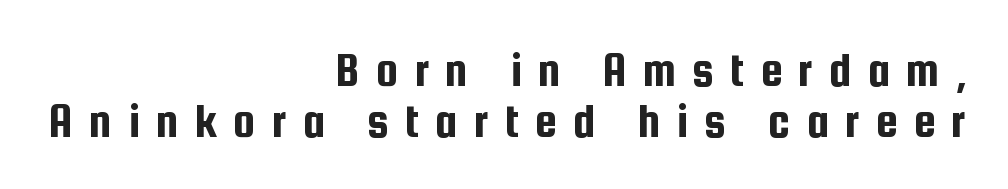
Q: Is the text italic (slanted)? A: No, it is upright.
Q: Is the typeface a serif or a sans-serif typeface? A: Sans-serif.
Q: Is the text underlined? A: No.
Q: How is the paragraph aligned? A: Right-aligned.
Q: Is the spacing between letters normal or unusually wide? A: Unusually wide.
Q: Is the spacing between lines tight, normal or loose? A: Tight.
Q: Width (condensed, normal, or wide)? A: Condensed.
Q: Stroke contrast? A: Low.
Q: x-height? A: Medium.
Q: Monospaced? A: No.
